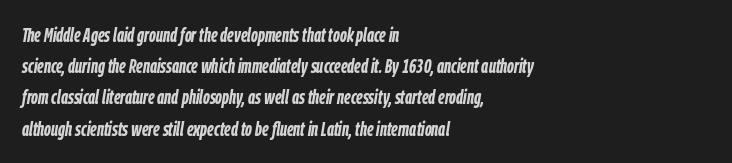
Q: Is the text bold? A: Yes.
Q: Is the text italic (slanted)? A: Yes, it leans right by about 9 degrees.
Q: Is the text underlined? A: No.
Q: How is the paragraph aligned? A: Left-aligned.
Q: Is the spacing between letters normal or unusually wide? A: Normal.
Q: Is the spacing between lines tight, normal or loose? A: Normal.
